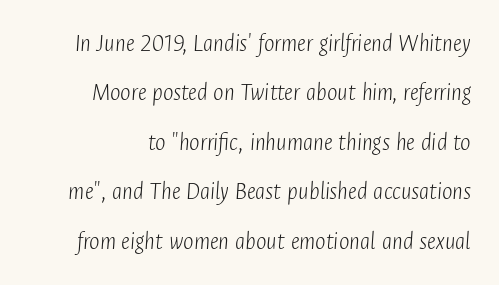
{"italic": "yes", "lean": "right", "slant_degrees": 4, "bold": "no", "underline": "no", "line_spacing": "loose", "line_spacing_ratio": 1.98, "letter_spacing": "normal", "letter_spacing_em": 0.0, "glyph_px": 25}
